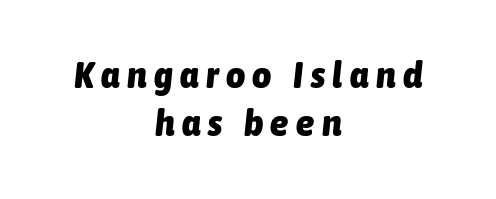
Q: Is the text bold? A: Yes.
Q: Is the text italic (slanted)? A: Yes, it leans right by about 6 degrees.
Q: Is the text underlined? A: No.
Q: How is the paragraph aligned? A: Centered.
Q: Is the spacing between letters normal or unusually wide? A: Unusually wide.
Q: Is the spacing between lines tight, normal or loose? A: Normal.
Q: Width (condensed, normal, or wide)? A: Condensed.
Q: Stroke contrast? A: Low.
Q: x-height? A: Medium.
Q: Monospaced? A: No.
